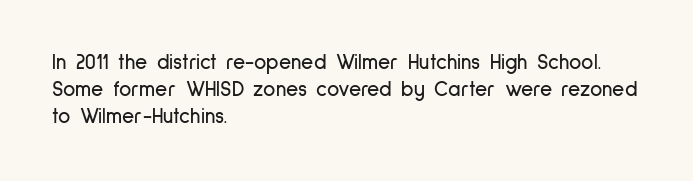
Q: Is the text italic (slanted)? A: No, it is upright.
Q: Is the text underlined? A: No.
Q: How is the paragraph aligned? A: Left-aligned.
Q: Is the spacing between letters normal or unusually wide? A: Normal.
Q: Is the spacing between lines tight, normal or loose? A: Normal.
